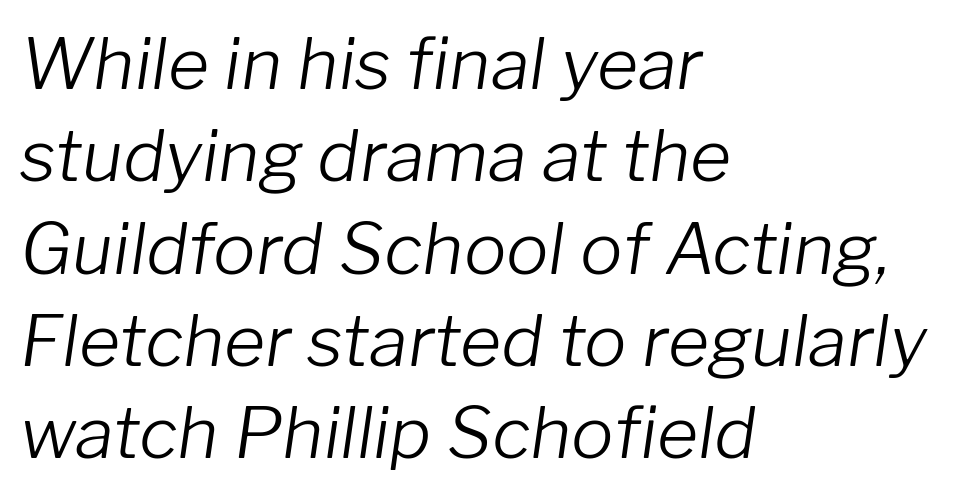
Typeset ragged right — the left edge is the straight one. Baseline-to-baseline distance is the conventional proportion of letter height. Note the varied advance widths — an 'i' is clearly narrower than an 'm'. The strokes carry an ordinary text weight at most. A clean baseline with only descenders dipping below it.
